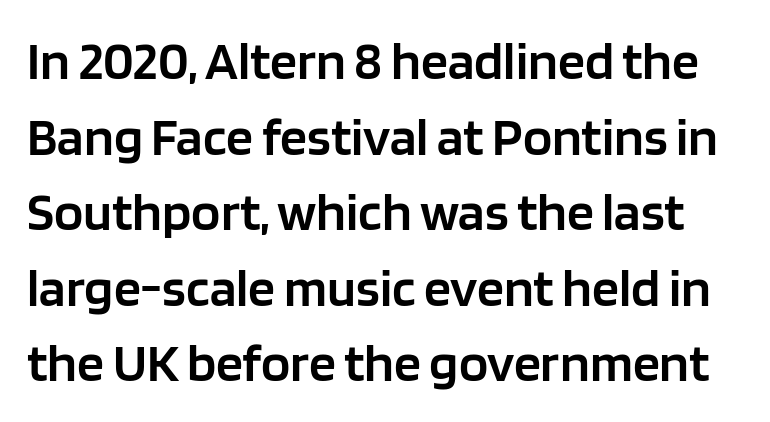
Is there much room between lines? A standard amount, neither cramped nor airy. Stems and bowls a touch heavier than normal — semibold. Each letter's strokes conclude bluntly, with no projecting serifs. Nobody touched the tracking dial on this one. A typesetter would call this proportional, since set widths differ per character.
